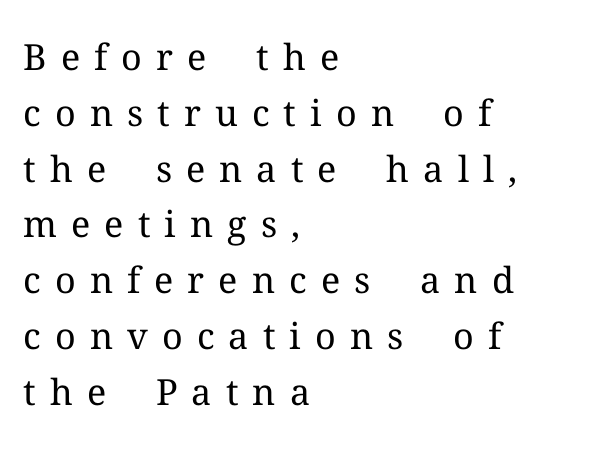
The image shows 36 px regular-weight serif type, upright; set left-aligned, normal line spacing (1.55x), unusually wide letter spacing (+0.39 em), not underlined; medium stroke contrast and a medium x-height.
